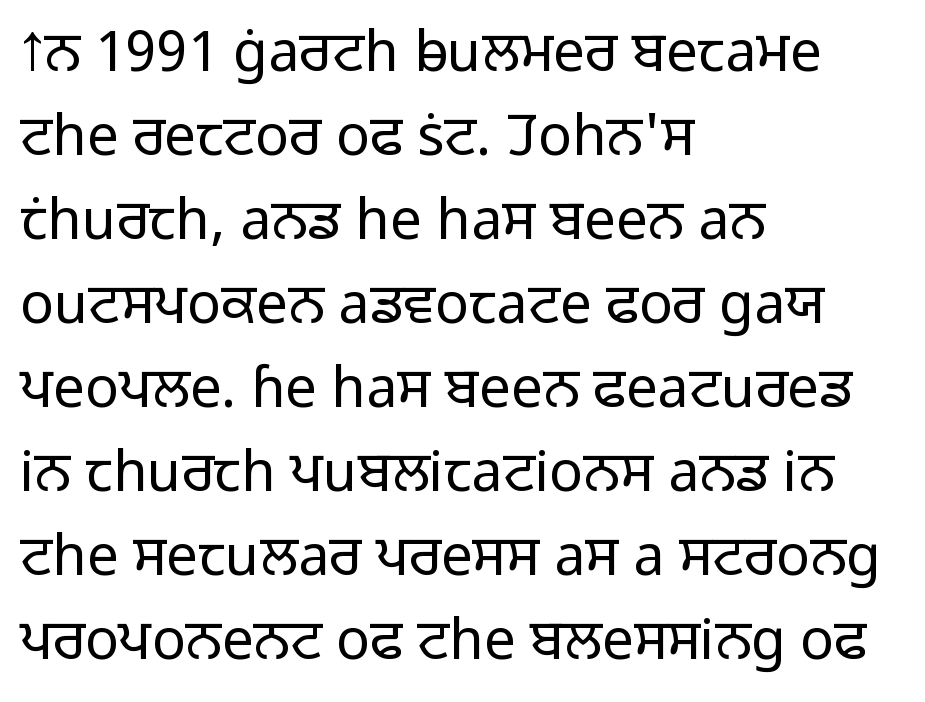
Q: Is the text bold? A: No.
Q: Is the text italic (slanted)? A: No, it is upright.
Q: Is the typeface a serif or a sans-serif typeface? A: Sans-serif.
Q: Is the text underlined? A: No.
Q: How is the paragraph aligned? A: Left-aligned.
Q: Is the spacing between letters normal or unusually wide? A: Normal.
Q: Is the spacing between lines tight, normal or loose? A: Normal.
Q: Width (condensed, normal, or wide)? A: Normal.
Q: Stroke contrast? A: Low.
Q: x-height? A: Medium.
Q: Monospaced? A: No.
